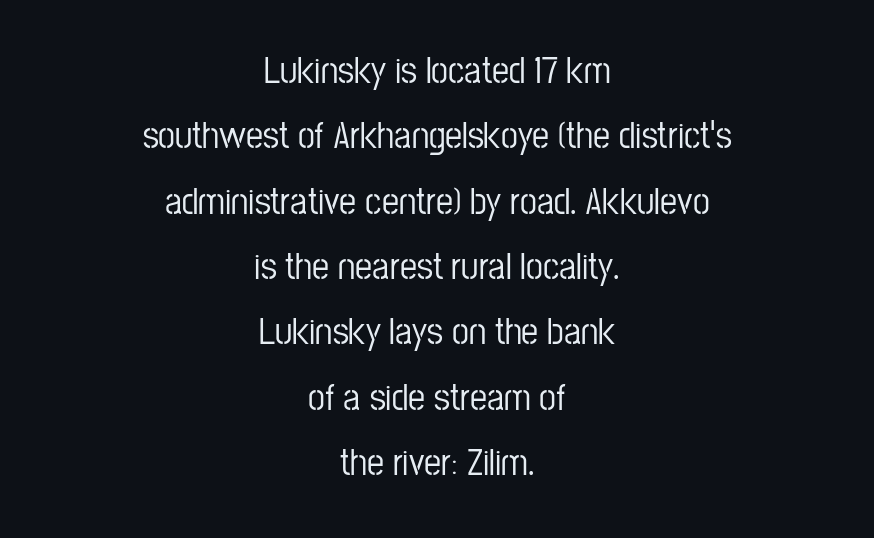
The image shows 38 px condensed sans-serif type, upright; set centered, line spacing 1.72x, normal letter spacing, not underlined; low stroke contrast and a medium x-height.
